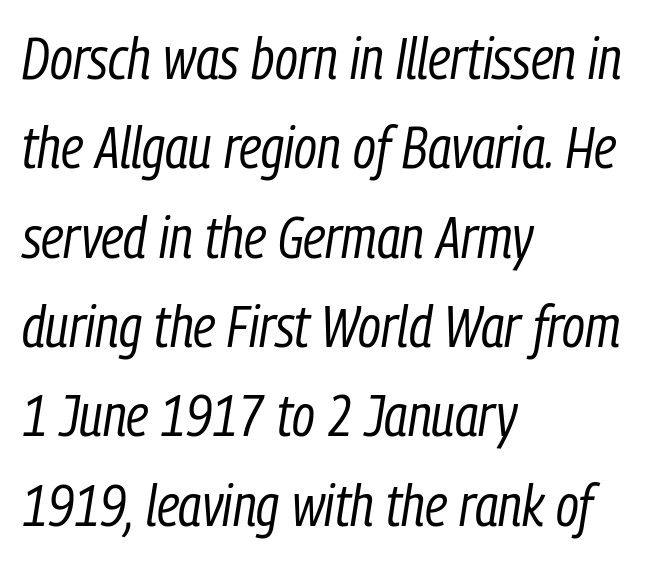
{"italic": "yes", "lean": "right", "slant_degrees": 9, "bold": "no", "weight": "regular", "width": "condensed", "stroke_contrast": "low", "x_height": "medium", "monospaced": "no", "underline": "no", "align": "left", "line_spacing": "normal", "line_spacing_ratio": 1.54, "letter_spacing": "normal", "letter_spacing_em": 0.0, "glyph_px": 58}
